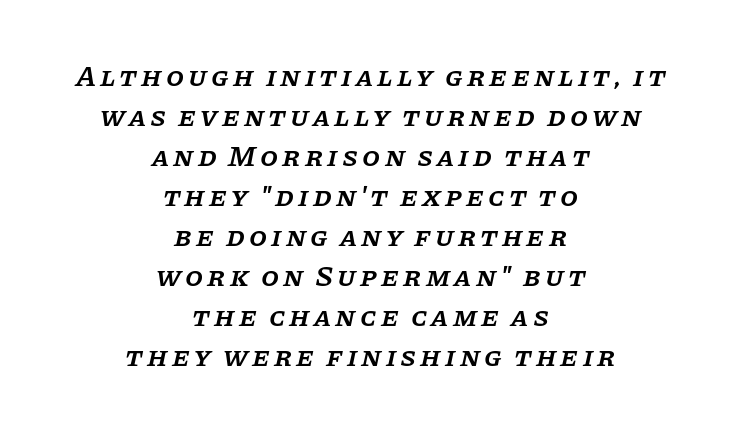
The image shows 29 px semibold serif type, italic (leaning right); set centered, normal line spacing (1.38x), not underlined; low stroke contrast and a large x-height.
